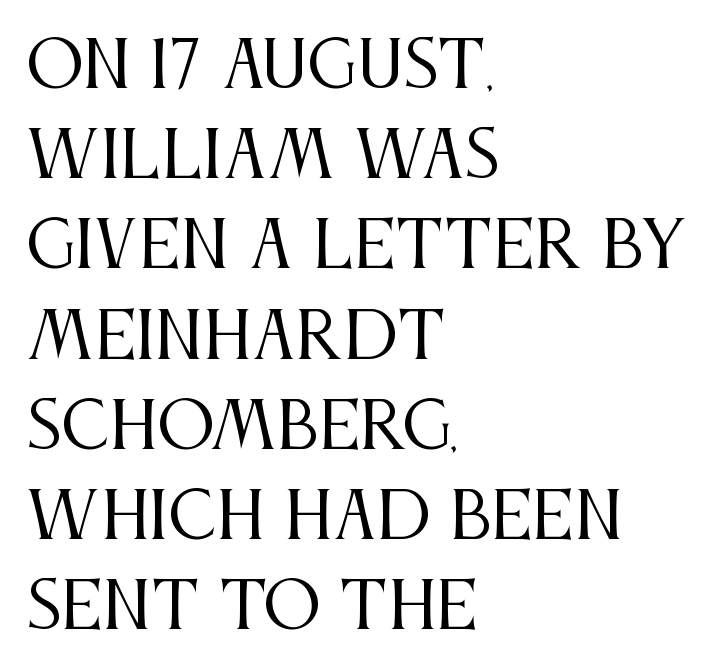
A typesetter would call this proportional, since set widths differ per character. Each line starts at the same left margin while the right side varies. Unbolded letterforms with no extra heft. Check under the words: just untouched page. Nobody touched the tracking dial on this one. Is this a sans? No — the strokes have serifs.
